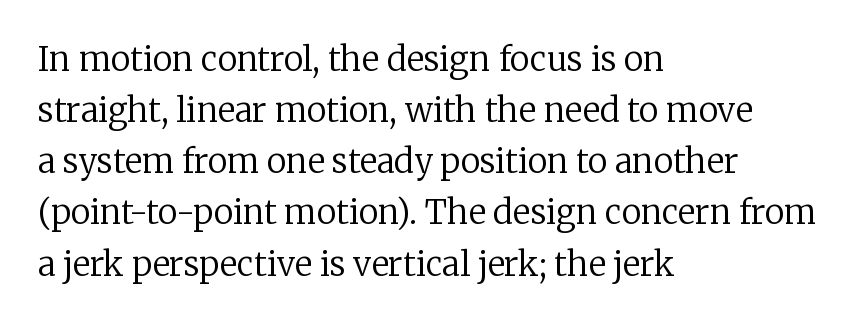
This is not heavy type; no bold has been used. One-word summary of the alignment: left. What stands out about the letter spacing? Nothing — it is the standard amount. Glance below the letters and you will spot only blank space.
